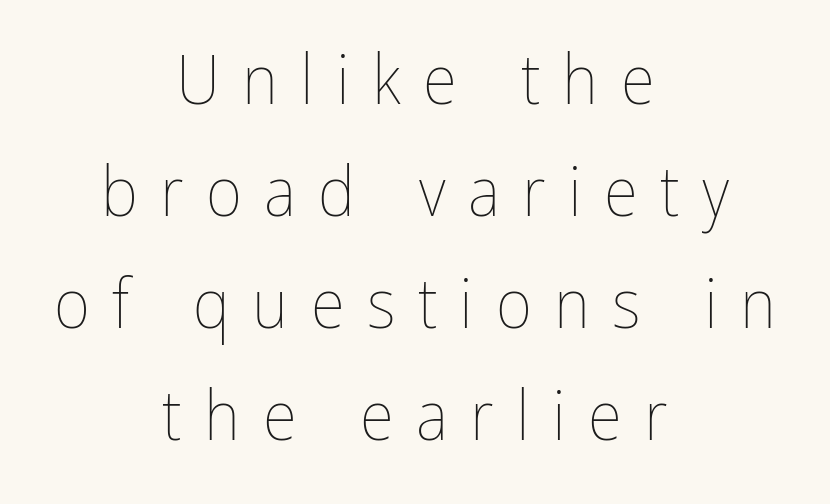
Q: Is the text bold? A: No.
Q: Is the text italic (slanted)? A: No, it is upright.
Q: Is the text underlined? A: No.
Q: How is the paragraph aligned? A: Centered.
Q: Is the spacing between letters normal or unusually wide? A: Unusually wide.
Q: Is the spacing between lines tight, normal or loose? A: Normal.
Q: Width (condensed, normal, or wide)? A: Condensed.
Q: Stroke contrast? A: Low.
Q: x-height? A: Medium.
Q: Monospaced? A: No.
